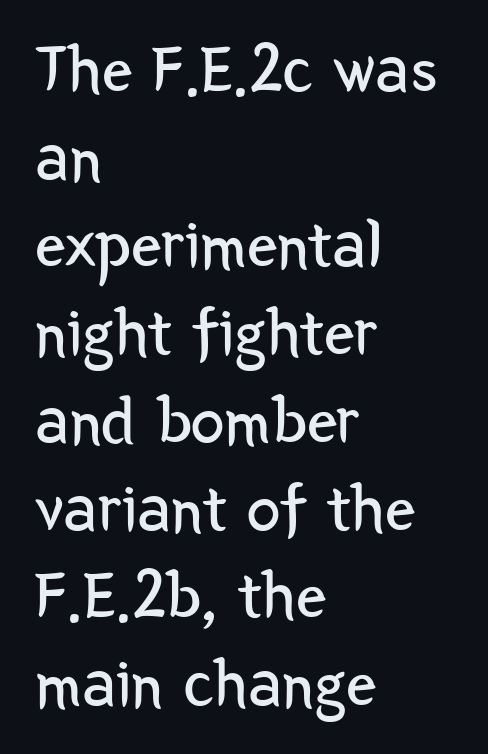
{"serif": "no", "italic": "no", "bold": "no", "weight": "regular", "width": "condensed", "stroke_contrast": "low", "x_height": "medium", "monospaced": "no", "underline": "no", "align": "left", "line_spacing": "normal", "line_spacing_ratio": 1.29, "letter_spacing": "normal", "letter_spacing_em": 0.0, "glyph_px": 68}
